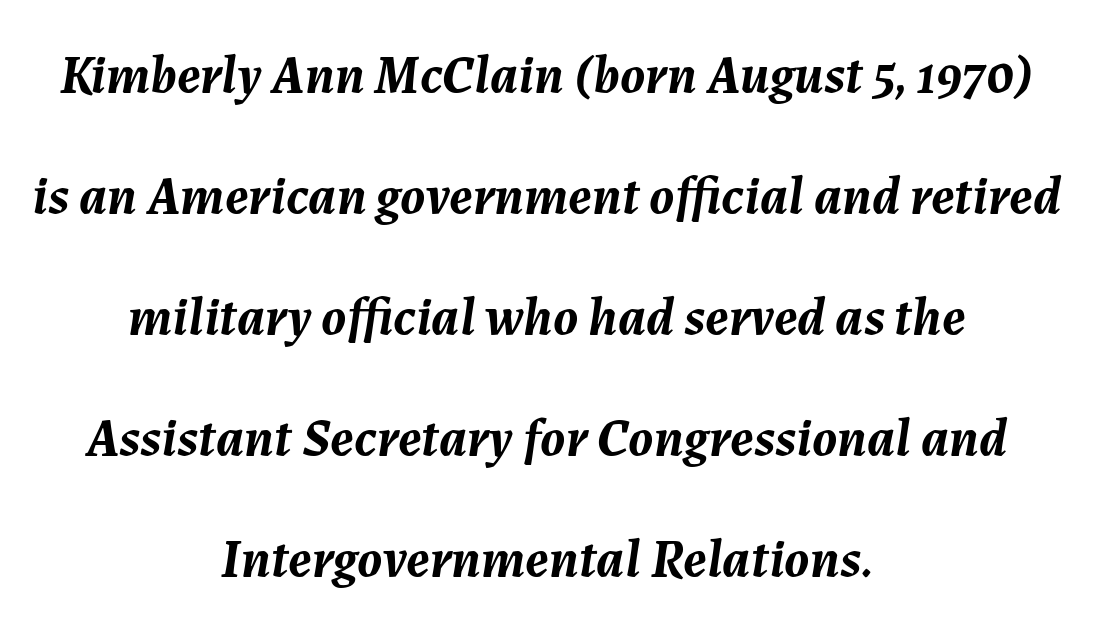
Q: Is the text bold? A: Yes.
Q: Is the text italic (slanted)? A: Yes, it leans right by about 7 degrees.
Q: Is the text underlined? A: No.
Q: How is the paragraph aligned? A: Centered.
Q: Is the spacing between letters normal or unusually wide? A: Normal.
Q: Is the spacing between lines tight, normal or loose? A: Loose.
Q: Width (condensed, normal, or wide)? A: Normal.
Q: Stroke contrast? A: Medium.
Q: x-height? A: Medium.
Q: Monospaced? A: No.
